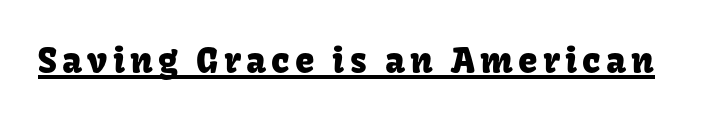
The image shows 35 px sans-serif type, upright; set underlined; low stroke contrast and a medium x-height.
